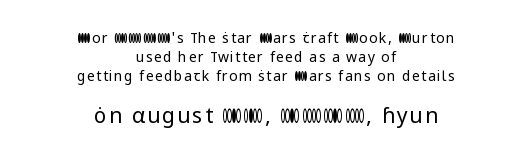
The image shows 21 px text type, upright; set centered, normal line spacing (1.36x), not underlined; the second (bottom) block is 1.5x larger.
